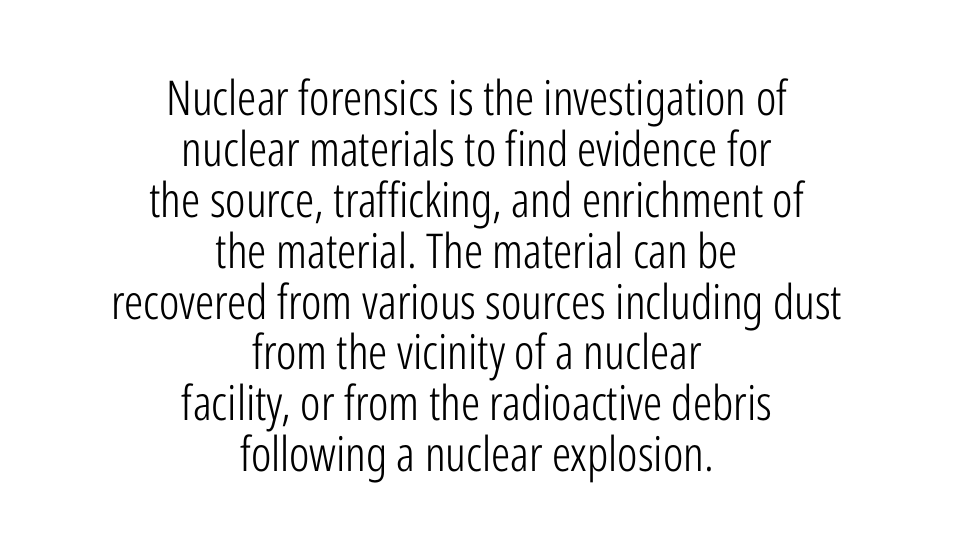
Typographically, this falls in the sans-serif category. Characters follow at the spacing the type designer built in. Compared with a flush-left layout, this one balances lines on the center instead. Varying glyph widths throughout — classic text-font behaviour.
